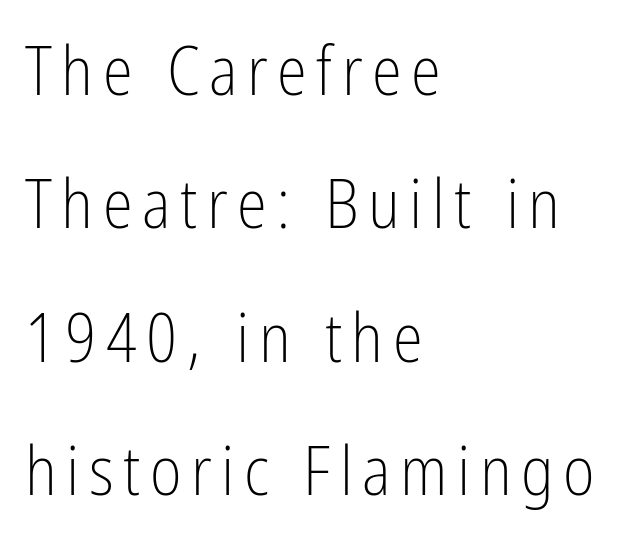
Each line starts at the same left margin while the right side varies. Bare-footed words on every line. The designer dialed line spacing up above the default. Heaviness? Minimal to ordinary, like unemphasized prose.
